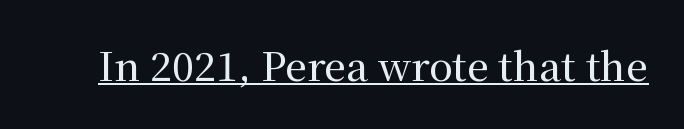
The image shows 39 px serif type, upright; set normal letter spacing, underlined; medium stroke contrast and a medium x-height.
